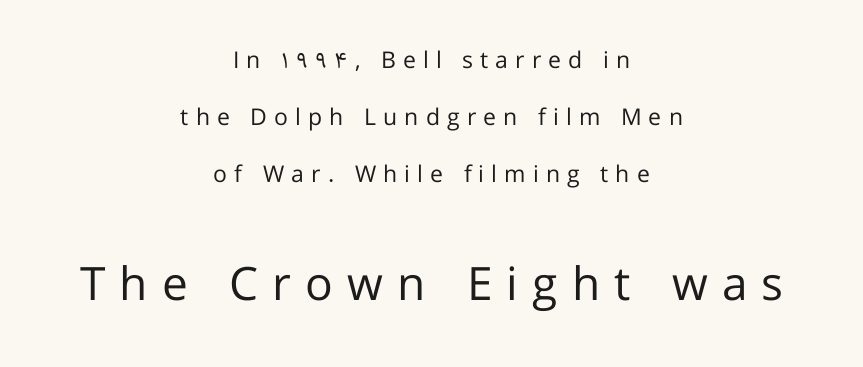
The image shows 46 px regular-weight sans-serif type, upright; set centered, loose line spacing (2.47x), unusually wide letter spacing (+0.31 em), not underlined; the second (bottom) block is 2.0x larger; low stroke contrast and a medium x-height.
